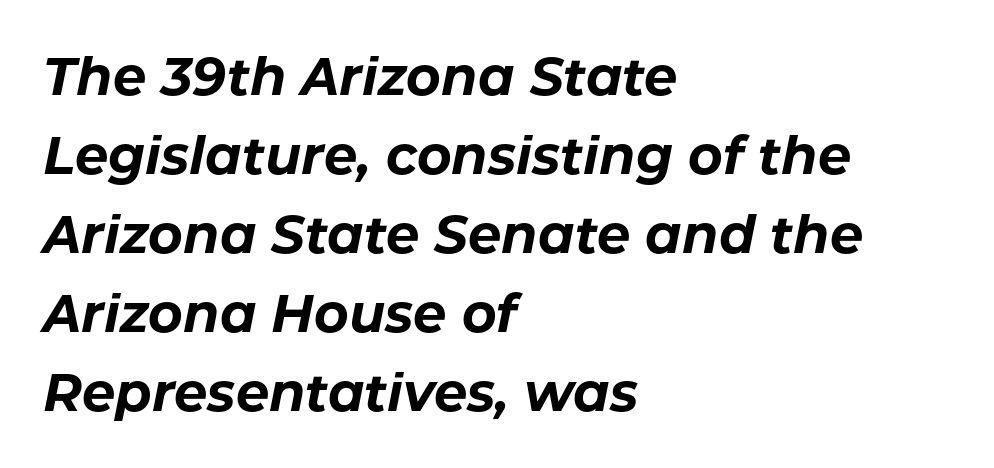
Looks like regular typesetting: each glyph gets only the width it needs. The ragged edge is on the right, which tells us the setting is flush left. A clean baseline with only descenders dipping below it. A typesetter would call this zero additional tracking. These words are printed bold, with thick strokes throughout.
